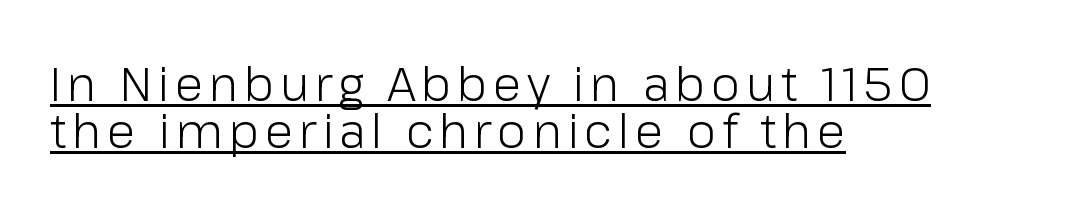
The image shows 47 px light sans-serif type, upright; set left-aligned, tight line spacing (1.0x), underlined; low stroke contrast and a medium x-height.
